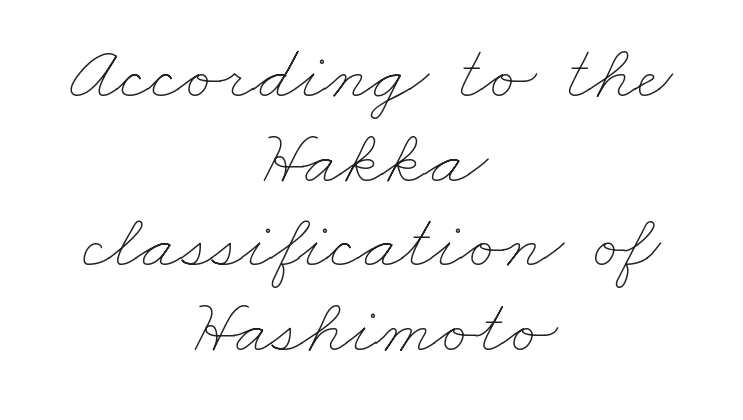
{"bold": "no", "weight": "thin", "width": "wide", "stroke_contrast": "low", "x_height": "small", "monospaced": "no", "underline": "no", "align": "center", "line_spacing": "tight", "line_spacing_ratio": 1.07, "letter_spacing": "normal", "letter_spacing_em": 0.0, "glyph_px": 79}
